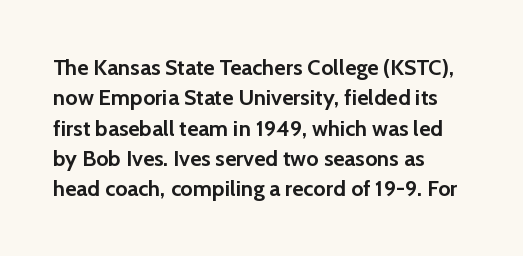
{"italic": "no", "bold": "yes", "underline": "no", "align": "left", "line_spacing": "normal", "line_spacing_ratio": 1.38, "letter_spacing": "normal", "letter_spacing_em": 0.0, "glyph_px": 22}
